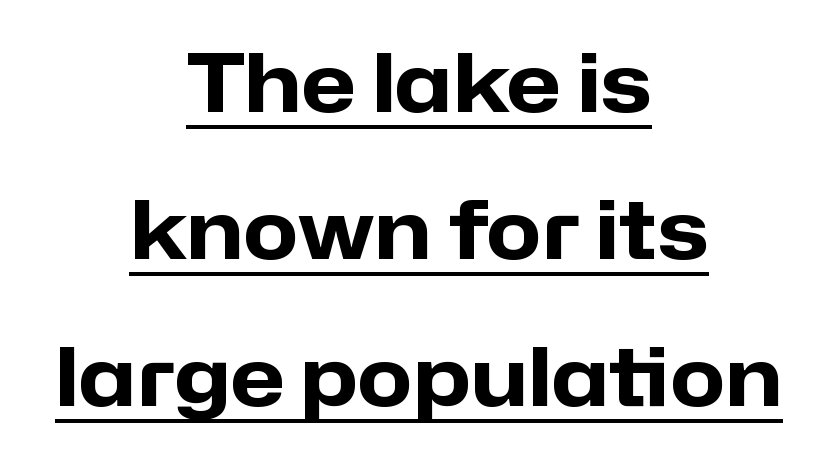
{"serif": "no", "italic": "no", "bold": "yes", "weight": "heavy", "width": "normal", "stroke_contrast": "low", "x_height": "medium", "monospaced": "no", "underline": "yes", "align": "center", "line_spacing_ratio": 1.84, "letter_spacing": "normal", "letter_spacing_em": 0.0, "glyph_px": 80}
